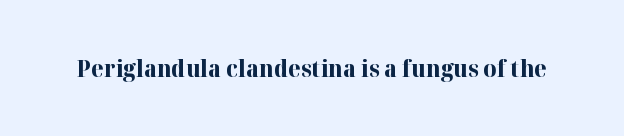
Q: Is the text bold? A: Yes.
Q: Is the text italic (slanted)? A: No, it is upright.
Q: Is the text underlined? A: No.
Q: Is the spacing between letters normal or unusually wide? A: Normal.
